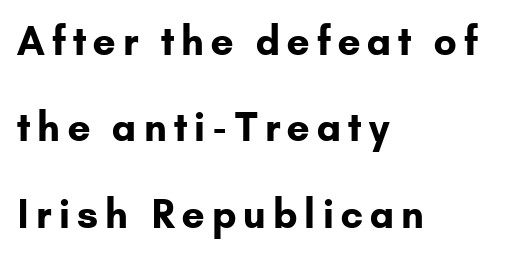
Q: Is the text bold? A: Yes.
Q: Is the text italic (slanted)? A: No, it is upright.
Q: Is the typeface a serif or a sans-serif typeface? A: Sans-serif.
Q: Is the text underlined? A: No.
Q: How is the paragraph aligned? A: Left-aligned.
Q: Is the spacing between lines tight, normal or loose? A: Loose.
Q: Width (condensed, normal, or wide)? A: Normal.
Q: Stroke contrast? A: Low.
Q: x-height? A: Small.
Q: Monospaced? A: No.
